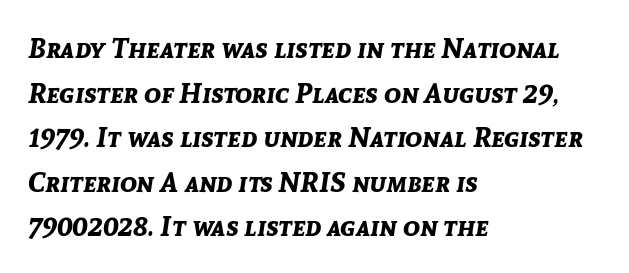
A dark, heavy texture on the line: the type is bold. In terms of letterspacing, this is plain default setting. Normally led — the rows are evenly, conventionally spaced. The passage shown is typed in a proportional face where columns would drift. Check under the words: just untouched page.
